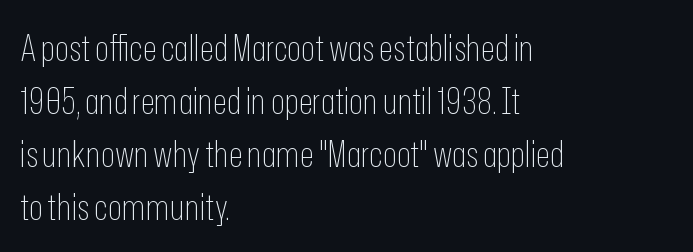
The image shows 37 px thin, condensed sans-serif type, upright; set left-aligned, normal line spacing (1.43x), normal letter spacing, not underlined; low stroke contrast and a medium x-height.
